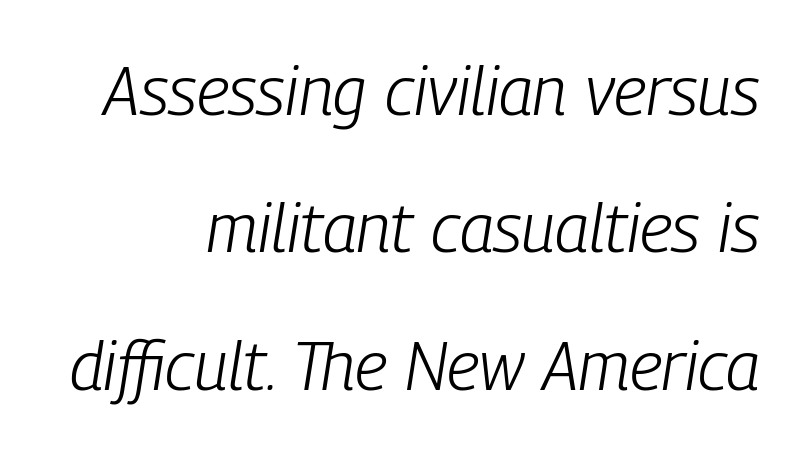
The image shows 68 px light, condensed type, italic (leaning right); set right-aligned, loose line spacing (2.02x), normal letter spacing, not underlined; low stroke contrast and a medium x-height.
